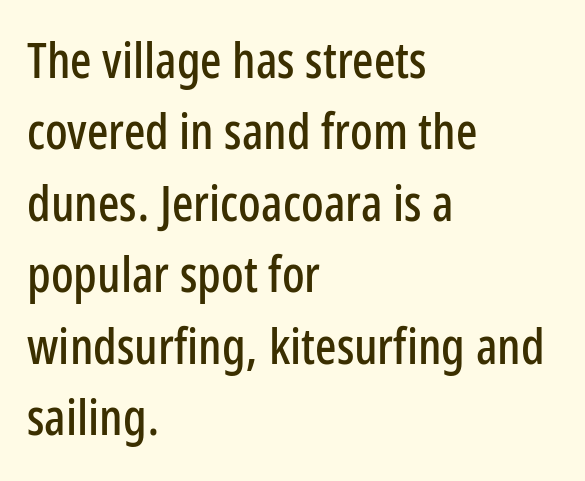
{"serif": "no", "italic": "no", "width": "condensed", "stroke_contrast": "low", "x_height": "medium", "monospaced": "no", "underline": "no", "align": "left", "line_spacing": "normal", "line_spacing_ratio": 1.43, "letter_spacing": "normal", "letter_spacing_em": 0.0, "glyph_px": 50}
